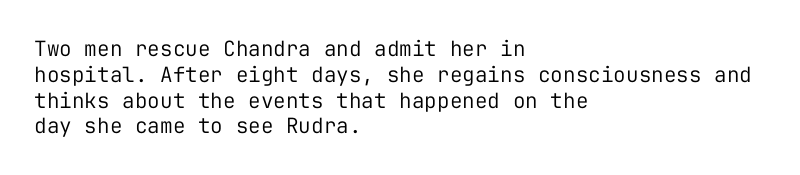
The image shows 21 px text type, upright; set left-aligned, line spacing 1.23x, normal letter spacing, not underlined.
